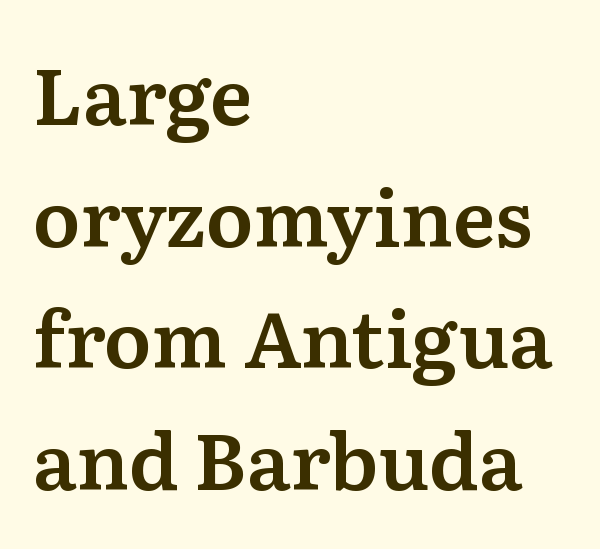
Q: Is the text italic (slanted)? A: No, it is upright.
Q: Is the typeface a serif or a sans-serif typeface? A: Serif.
Q: Is the text underlined? A: No.
Q: How is the paragraph aligned? A: Left-aligned.
Q: Is the spacing between letters normal or unusually wide? A: Normal.
Q: Is the spacing between lines tight, normal or loose? A: Normal.
Q: Width (condensed, normal, or wide)? A: Normal.
Q: Stroke contrast? A: Medium.
Q: x-height? A: Medium.
Q: Monospaced? A: No.
